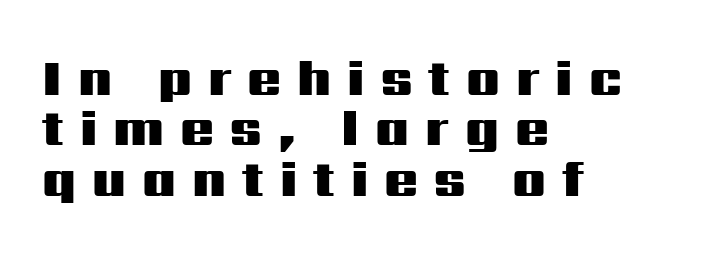
{"serif": "no", "italic": "no", "bold": "yes", "weight": "heavy", "width": "wide", "stroke_contrast": "medium", "x_height": "medium", "monospaced": "no", "underline": "no", "align": "left", "line_spacing": "tight", "line_spacing_ratio": 1.01, "letter_spacing": "wide", "letter_spacing_em": 0.32, "glyph_px": 50}
